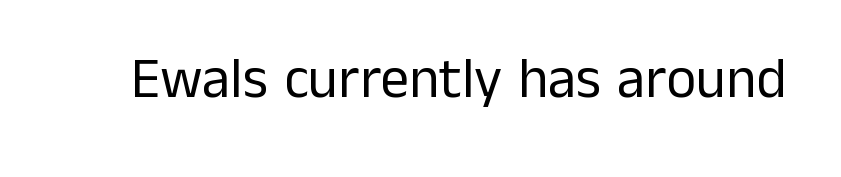
The words here are not underlined. Observe the ordinary spacing: letters are neighbours, not strangers. To sum up the face: it is a sans, with no serifs. This is the regular roman posture of the typeface. Think of a printed novel: that variable character pitch is what you see here.
